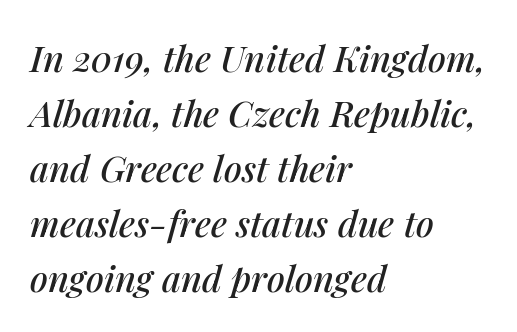
Q: Is the text italic (slanted)? A: Yes, it leans right by about 14 degrees.
Q: Is the text underlined? A: No.
Q: How is the paragraph aligned? A: Left-aligned.
Q: Is the spacing between letters normal or unusually wide? A: Normal.
Q: Is the spacing between lines tight, normal or loose? A: Normal.
Q: Width (condensed, normal, or wide)? A: Normal.
Q: Stroke contrast? A: Medium.
Q: x-height? A: Medium.
Q: Monospaced? A: No.
